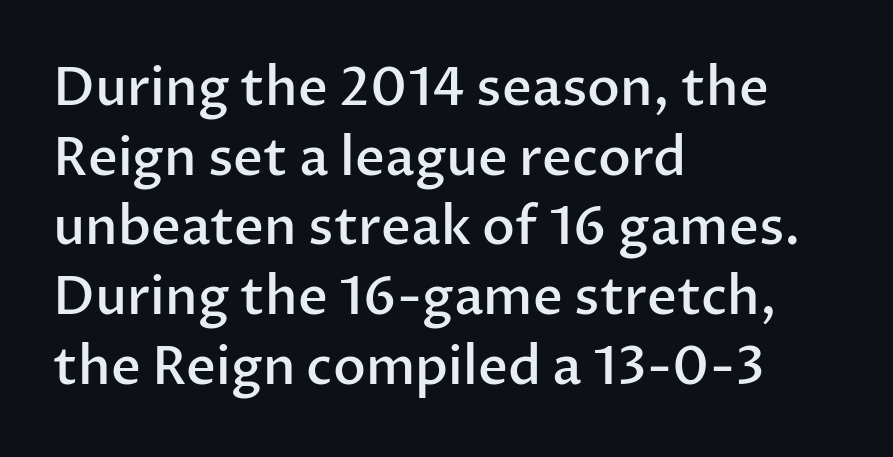
The zone under the glyphs is completely vacant. This is moderately heavy type, rendered in semibold. These lines are rendered in a variable-pitch font. The typesetter chose a ragged-right arrangement here. Typographically, this falls in the sans-serif category.
